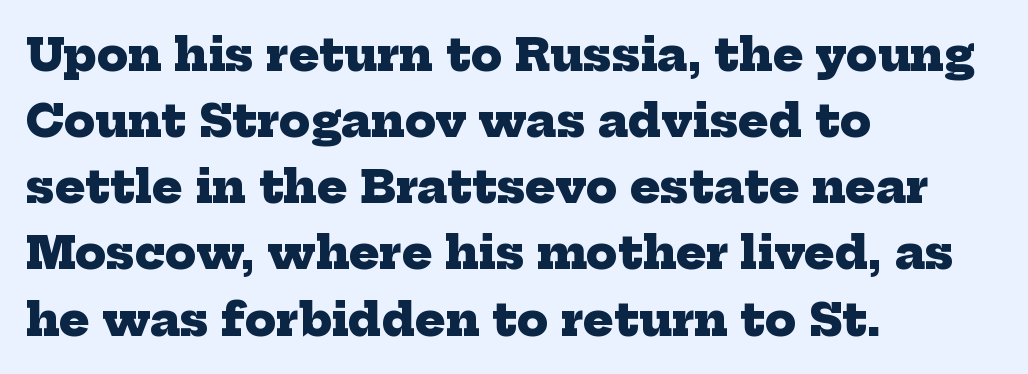
Q: Is the text bold? A: Yes.
Q: Is the typeface a serif or a sans-serif typeface? A: Serif.
Q: Is the text underlined? A: No.
Q: How is the paragraph aligned? A: Left-aligned.
Q: Is the spacing between letters normal or unusually wide? A: Normal.
Q: Is the spacing between lines tight, normal or loose? A: Normal.
Q: Width (condensed, normal, or wide)? A: Normal.
Q: Stroke contrast? A: Low.
Q: x-height? A: Medium.
Q: Monospaced? A: No.
